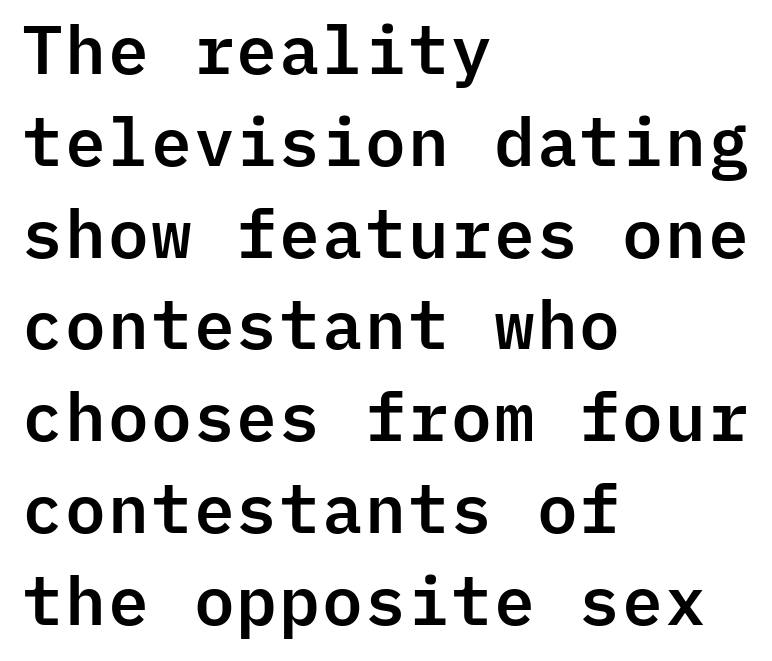
This is sans-serif lettering, the kind often seen on screens and signage. Tracking value appears to be zero — textbook default spacing. Spacing verdict: monospaced, one width for all characters. Honestly, there is no underline to notice here at all. Upright lettering throughout. Layout note: lines flush left.
